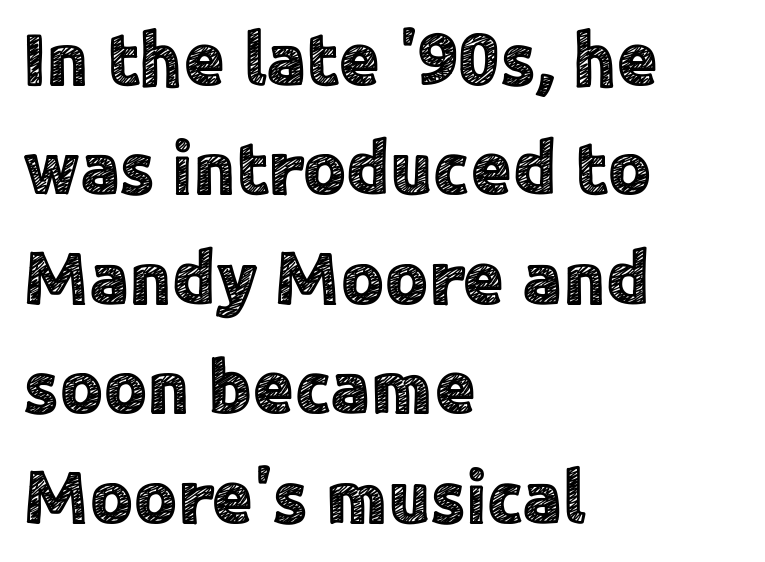
Casual observation: everything's shoved over to the left. Serif or sans? Sans — the stroke terminals are bare. Does extra space separate the letters? No, they use regular spacing. Glance below the letters and you will spot only blank space.
